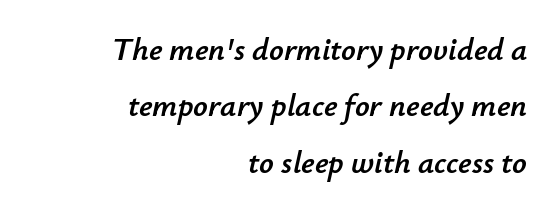
The image shows 32 px text type, italic (leaning right); set right-aligned, line spacing 1.76x, normal letter spacing, not underlined; low stroke contrast and a small x-height.
